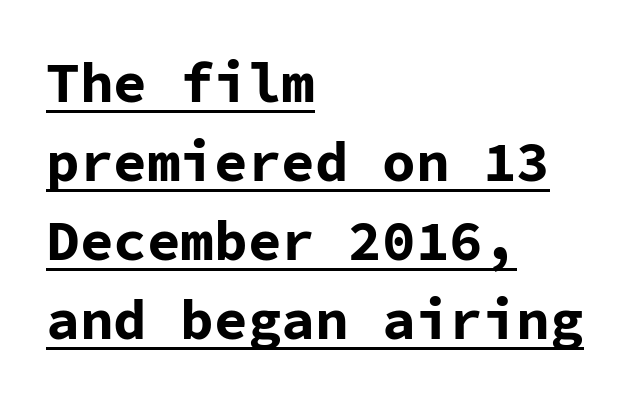
Caption: standard tracking, unaltered. This is heavy type, rendered in bold. Regular leading. No italicization has been applied; the sample stays upright.
